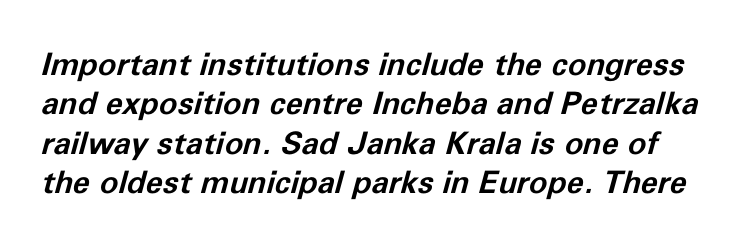
The image shows 31 px bold type, italic (leaning right); set normal line spacing (1.27x), normal letter spacing, not underlined; low stroke contrast and a medium x-height.
